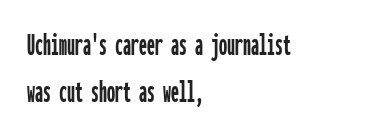
{"serif": "no", "italic": "no", "width": "condensed", "stroke_contrast": "low", "x_height": "medium", "monospaced": "yes", "underline": "no", "align": "left", "line_spacing": "normal", "line_spacing_ratio": 1.47, "letter_spacing": "normal", "letter_spacing_em": 0.0, "glyph_px": 32}
